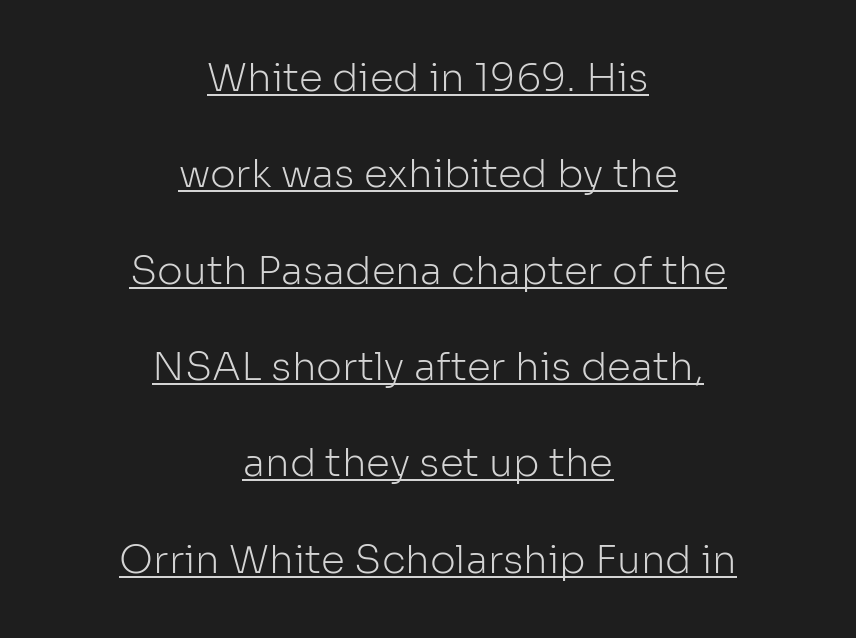
{"serif": "no", "italic": "no", "bold": "no", "weight": "light", "width": "normal", "stroke_contrast": "low", "x_height": "medium", "monospaced": "no", "underline": "yes", "align": "center", "line_spacing": "loose", "line_spacing_ratio": 2.47, "letter_spacing": "normal", "letter_spacing_em": 0.0, "glyph_px": 39}
